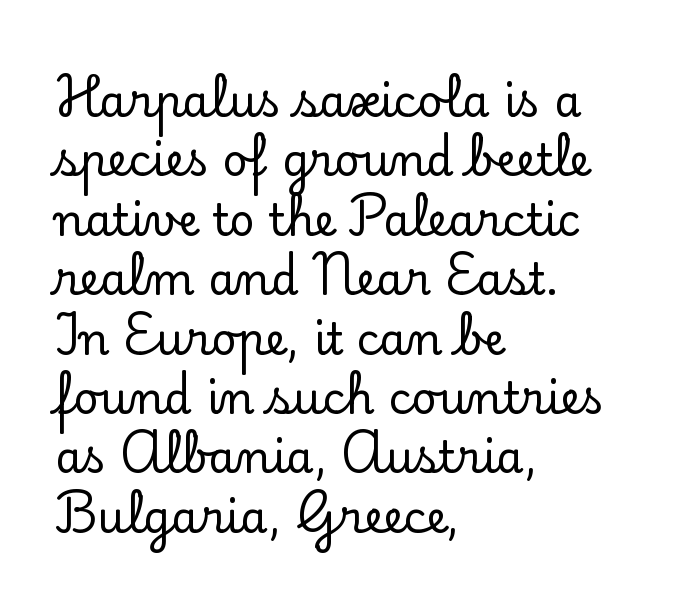
Compared with typical body copy, the letter spacing here is the same. Reading down the column, the eye jumps a familiar distance to each next line. Old-style or modern, the face here clearly has serifs. This sample has the flowing, uneven cadence of proportional lettering. Decoration check: the copy has no underline. Alignment: flush left.
